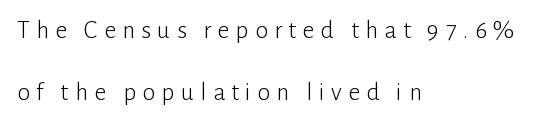
Q: Is the text bold? A: No.
Q: Is the text italic (slanted)? A: No, it is upright.
Q: Is the text underlined? A: No.
Q: How is the paragraph aligned? A: Left-aligned.
Q: Is the spacing between letters normal or unusually wide? A: Unusually wide.
Q: Is the spacing between lines tight, normal or loose? A: Loose.
